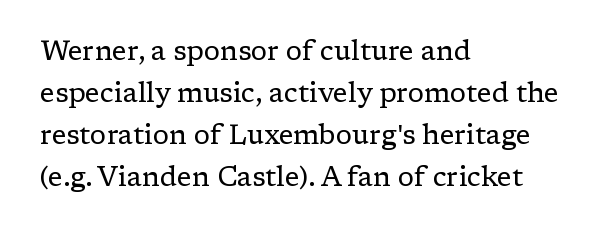
Q: Is the text bold? A: No.
Q: Is the text italic (slanted)? A: No, it is upright.
Q: Is the text underlined? A: No.
Q: How is the paragraph aligned? A: Left-aligned.
Q: Is the spacing between letters normal or unusually wide? A: Normal.
Q: Is the spacing between lines tight, normal or loose? A: Normal.
